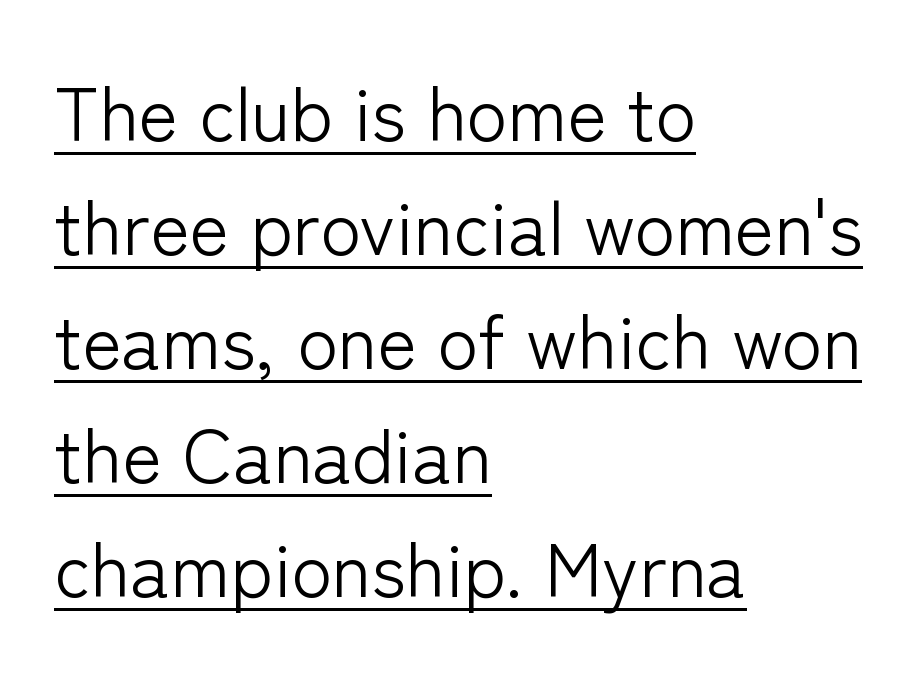
The image shows 75 px light sans-serif type, upright; set left-aligned, normal line spacing (1.52x), normal letter spacing, underlined; low stroke contrast and a medium x-height.
